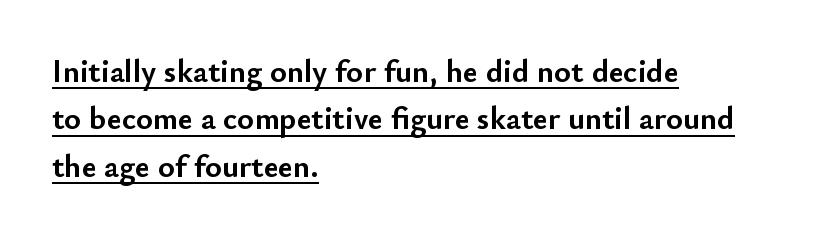
Q: Is the text bold? A: Yes.
Q: Is the text italic (slanted)? A: No, it is upright.
Q: Is the typeface a serif or a sans-serif typeface? A: Sans-serif.
Q: Is the text underlined? A: Yes.
Q: How is the paragraph aligned? A: Left-aligned.
Q: Is the spacing between letters normal or unusually wide? A: Normal.
Q: Is the spacing between lines tight, normal or loose? A: Normal.
Q: Width (condensed, normal, or wide)? A: Normal.
Q: Stroke contrast? A: Low.
Q: x-height? A: Small.
Q: Monospaced? A: No.
